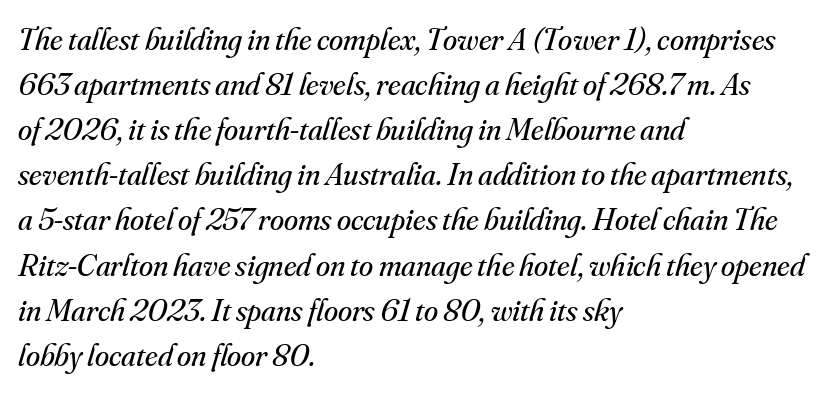
Q: Is the text bold? A: No.
Q: Is the text italic (slanted)? A: Yes, it leans right by about 16 degrees.
Q: Is the typeface a serif or a sans-serif typeface? A: Serif.
Q: Is the text underlined? A: No.
Q: How is the paragraph aligned? A: Left-aligned.
Q: Is the spacing between letters normal or unusually wide? A: Normal.
Q: Is the spacing between lines tight, normal or loose? A: Normal.
Q: Width (condensed, normal, or wide)? A: Normal.
Q: Stroke contrast? A: Medium.
Q: x-height? A: Small.
Q: Monospaced? A: No.
